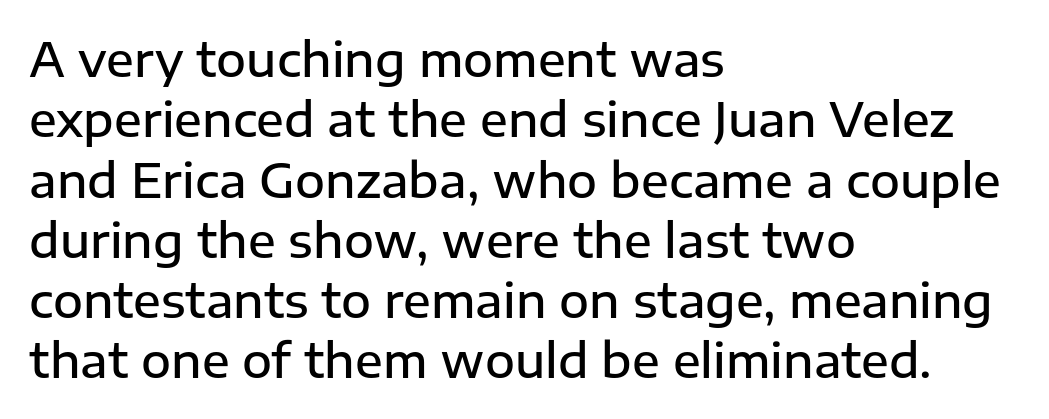
Q: Is the text bold? A: Semi-bold.
Q: Is the text italic (slanted)? A: No, it is upright.
Q: Is the typeface a serif or a sans-serif typeface? A: Sans-serif.
Q: Is the text underlined? A: No.
Q: How is the paragraph aligned? A: Left-aligned.
Q: Is the spacing between letters normal or unusually wide? A: Normal.
Q: Is the spacing between lines tight, normal or loose? A: Normal.
Q: Width (condensed, normal, or wide)? A: Normal.
Q: Stroke contrast? A: Low.
Q: x-height? A: Medium.
Q: Monospaced? A: No.
